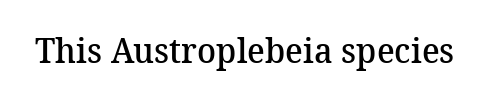
{"serif": "yes", "bold": "semi", "weight": "semibold", "width": "normal", "stroke_contrast": "medium", "x_height": "medium", "monospaced": "no", "underline": "no", "letter_spacing": "normal", "letter_spacing_em": 0.0, "glyph_px": 35}
